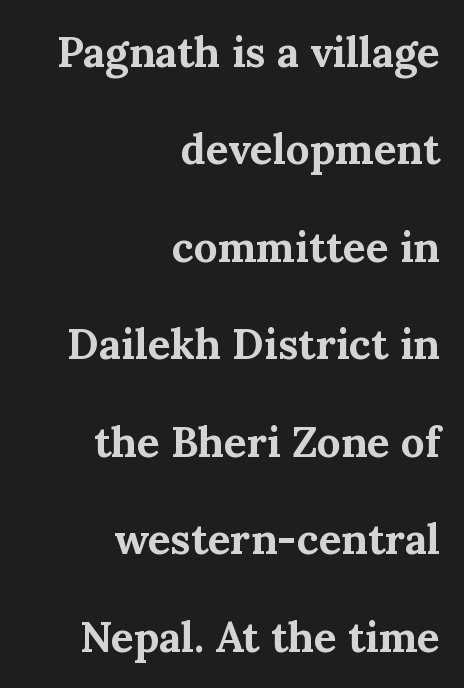
The image shows 42 px bold serif type, upright; set right-aligned, loose line spacing (2.32x), normal letter spacing, not underlined; medium stroke contrast and a medium x-height.
